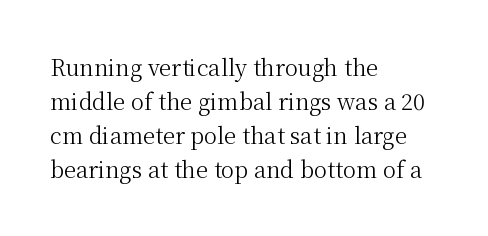
Caption: multi-line text, flush left, ragged right. Rendered with straight, roman letterforms. Beneath every word, the page is bare. Weight: not bold — regular or lighter. Nobody touched the tracking dial on this one. Vertically, the passage feels balanced, rows spaced as you'd expect.
